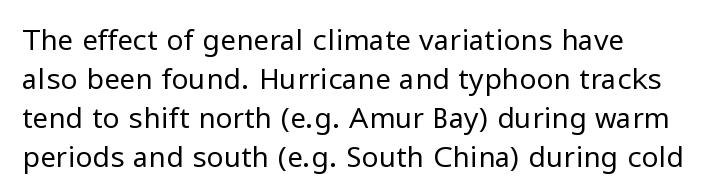
{"serif": "no", "italic": "no", "bold": "no", "weight": "regular", "width": "normal", "stroke_contrast": "low", "x_height": "medium", "monospaced": "no", "underline": "no", "line_spacing": "normal", "line_spacing_ratio": 1.39, "letter_spacing": "normal", "letter_spacing_em": 0.0, "glyph_px": 28}
